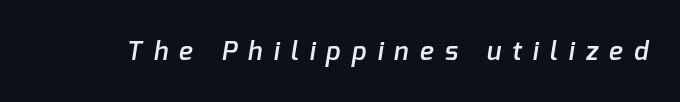
Q: Is the text bold? A: Semi-bold.
Q: Is the text underlined? A: No.
Q: Is the spacing between letters normal or unusually wide? A: Unusually wide.
